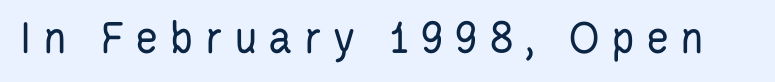
Q: Is the text bold? A: No.
Q: Is the text italic (slanted)? A: No, it is upright.
Q: Is the typeface a serif or a sans-serif typeface? A: Sans-serif.
Q: Is the text underlined? A: No.
Q: Is the spacing between letters normal or unusually wide? A: Unusually wide.
Q: Width (condensed, normal, or wide)? A: Condensed.
Q: Stroke contrast? A: Low.
Q: x-height? A: Large.
Q: Monospaced? A: No.
